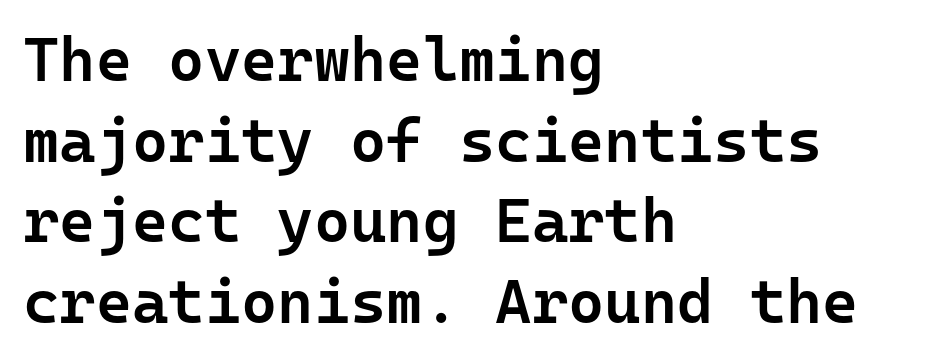
{"serif": "no", "italic": "no", "bold": "semi", "weight": "semibold", "width": "normal", "stroke_contrast": "low", "x_height": "medium", "monospaced": "yes", "underline": "no", "align": "left", "line_spacing": "normal", "line_spacing_ratio": 1.3, "letter_spacing": "normal", "letter_spacing_em": 0.0, "glyph_px": 62}
